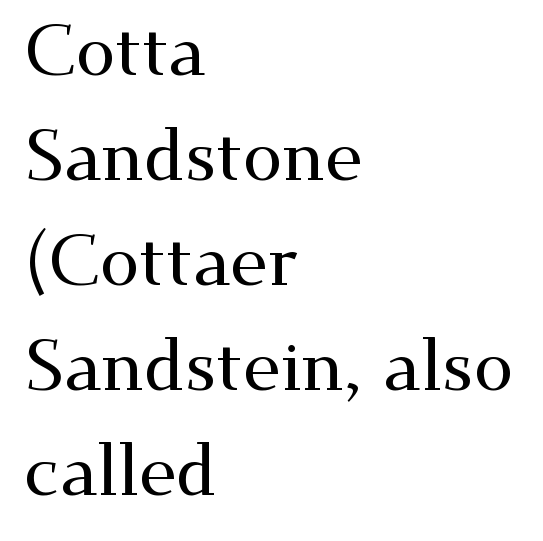
To sum up the face: it has serifs. Horizontal bands of white between lines are of average thickness. Each word holds together tightly as a unit, with standard inter-letter gaps. The lines in this sample share a left origin and differ only in where they stop. Looks like regular typesetting: each glyph gets only the width it needs.
